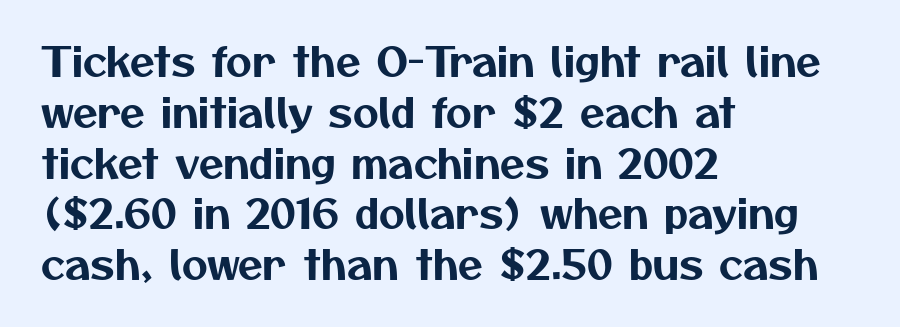
The image shows 40 px sans-serif type; set left-aligned, normal line spacing (1.27x), normal letter spacing, not underlined; medium stroke contrast and a medium x-height.
